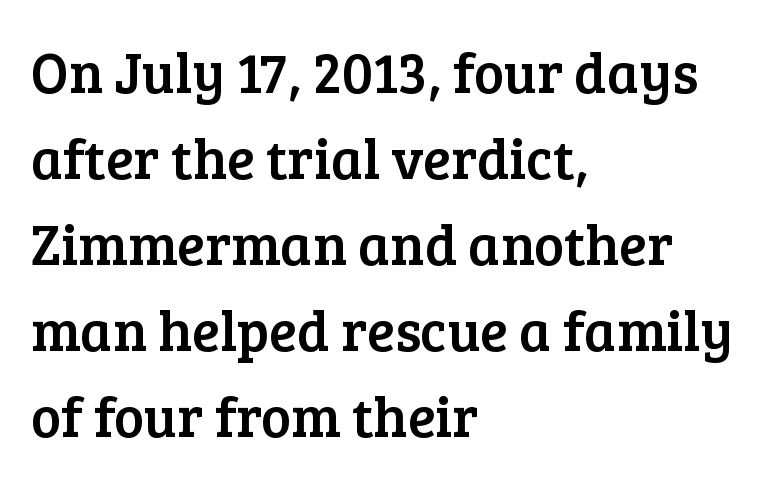
Caption: standard tracking, unaltered. Check where the strokes stop: tiny serifs finish them off. Descenders hang freely into open space. Horizontal alignment here is leftward, the default for most running prose. Characters remain perfectly vertical along every line. You could not count columns in this text — the font is proportionally spaced.
